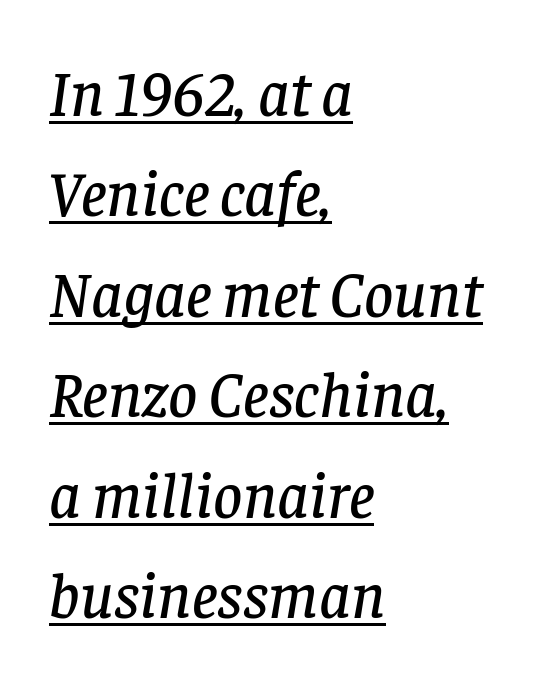
{"serif": "yes", "italic": "yes", "lean": "right", "slant_degrees": 8, "width": "normal", "stroke_contrast": "low", "x_height": "large", "monospaced": "no", "underline": "yes", "align": "left", "line_spacing": "normal", "line_spacing_ratio": 1.57, "letter_spacing": "normal", "letter_spacing_em": 0.0, "glyph_px": 64}
